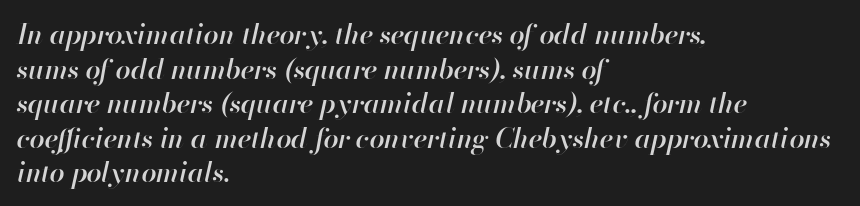
{"italic": "yes", "lean": "right", "slant_degrees": 13, "bold": "semi", "underline": "no", "align": "left", "line_spacing": "normal", "line_spacing_ratio": 1.28, "letter_spacing": "normal", "letter_spacing_em": 0.0, "glyph_px": 27}
